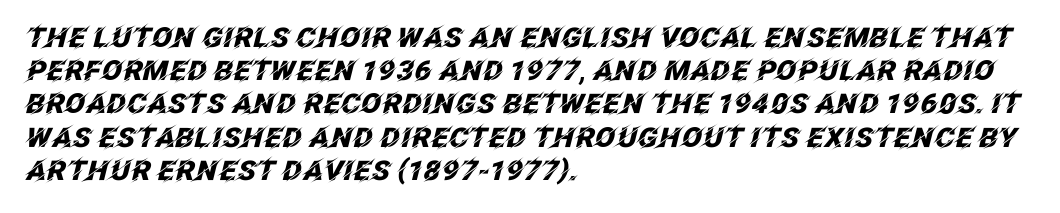
{"italic": "yes", "lean": "right", "slant_degrees": 12, "bold": "yes", "underline": "no", "align": "left", "line_spacing_ratio": 1.23, "letter_spacing": "normal", "letter_spacing_em": 0.0, "glyph_px": 27}
